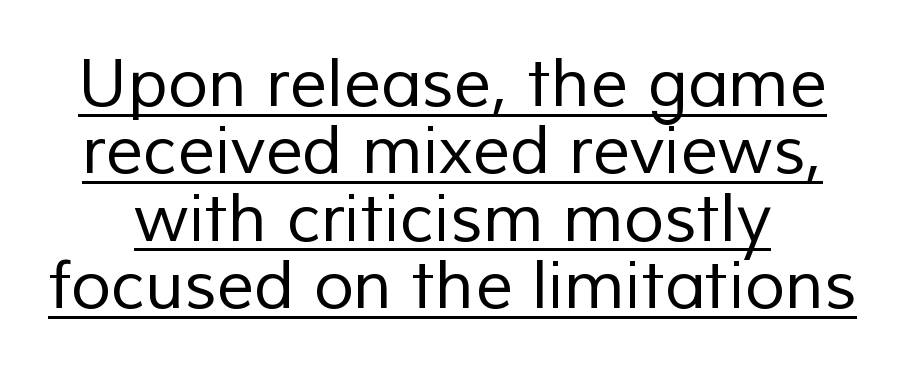
The face used here is proportionally spaced, like ordinary book or web type. The weight would be labelled regular, book, light, or lighter still. Underline: present. Spacing between characters is what you'd get straight out of the box. Horizontal bands of white between lines are thin slivers. No feet cap the strokes, marking this as sans-serif type.
